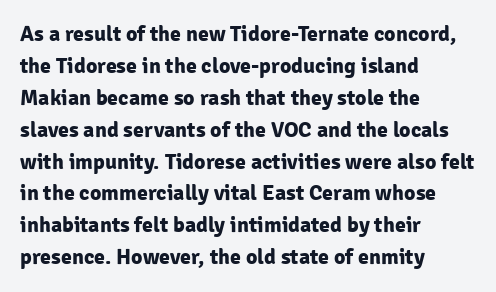
The image shows 22 px bold type, upright; set left-aligned, normal line spacing (1.45x), normal letter spacing, not underlined.
